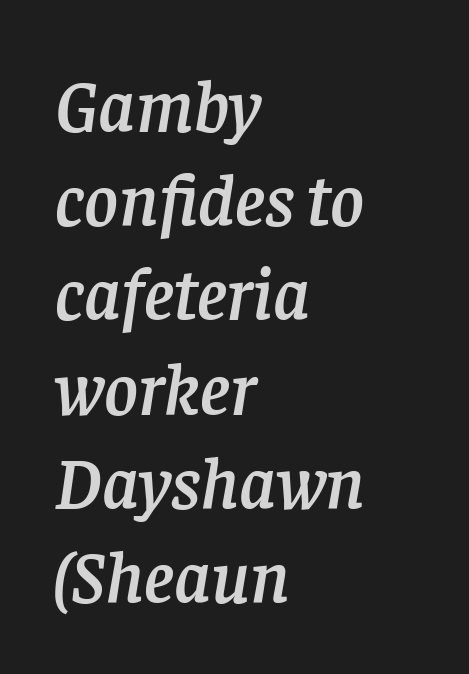
{"serif": "yes", "italic": "yes", "lean": "right", "slant_degrees": 8, "width": "normal", "stroke_contrast": "low", "x_height": "large", "monospaced": "no", "underline": "no", "align": "left", "line_spacing": "normal", "line_spacing_ratio": 1.29, "letter_spacing": "normal", "letter_spacing_em": 0.0, "glyph_px": 73}
